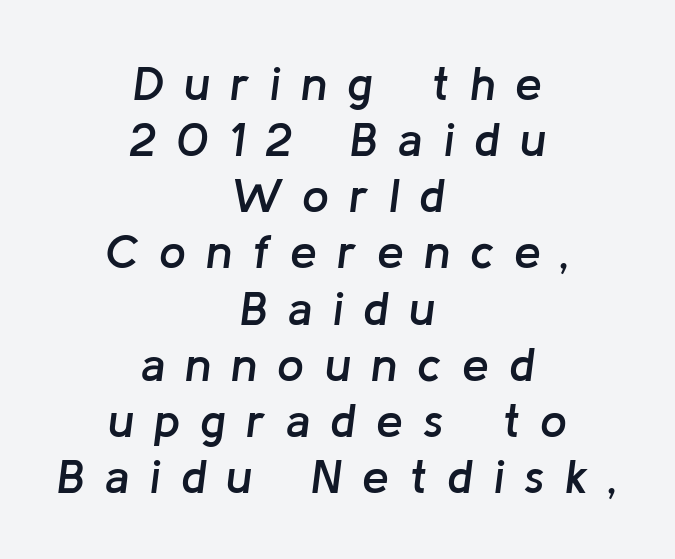
{"italic": "yes", "lean": "right", "slant_degrees": 8, "bold": "semi", "weight": "semibold", "width": "normal", "stroke_contrast": "low", "x_height": "medium", "monospaced": "no", "underline": "no", "align": "center", "line_spacing_ratio": 1.17, "letter_spacing": "wide", "letter_spacing_em": 0.42, "glyph_px": 48}
